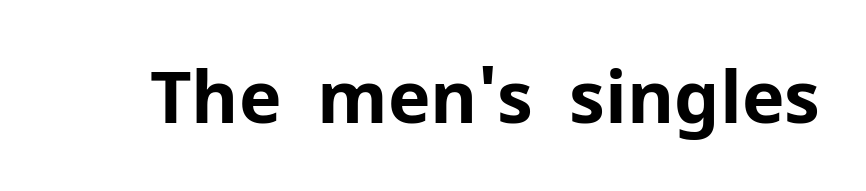
The image shows 72 px bold sans-serif type, upright; set normal letter spacing, not underlined; low stroke contrast and a medium x-height.
